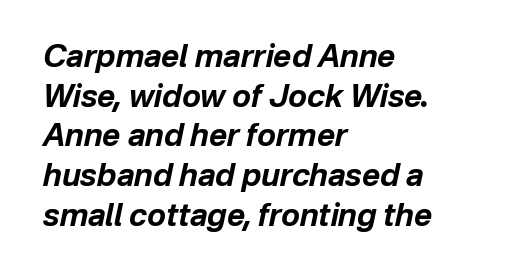
The image shows 31 px bold type, italic (leaning right); set left-aligned, normal line spacing (1.28x), normal letter spacing, not underlined; low stroke contrast and a medium x-height.
